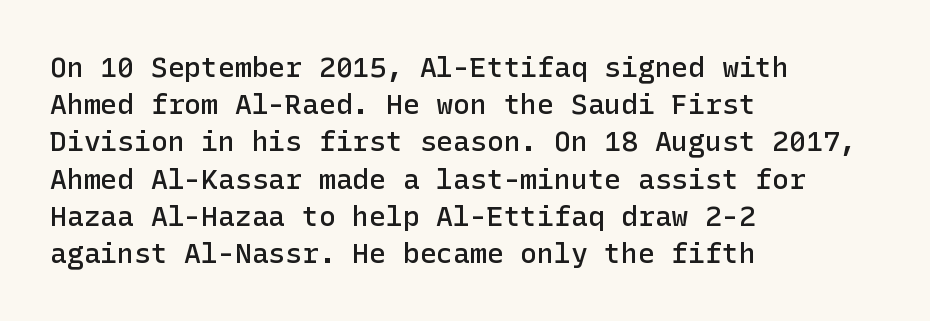
The image shows 28 px semibold sans-serif type, upright; set left-aligned, normal line spacing (1.33x), normal letter spacing, not underlined; low stroke contrast and a medium x-height.
